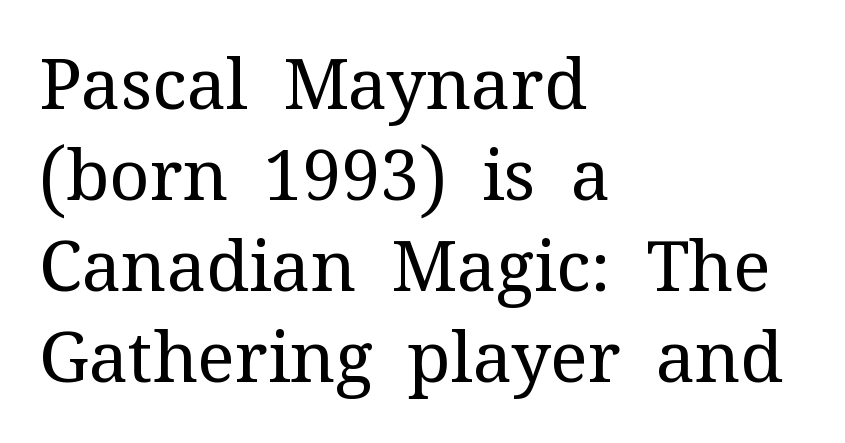
Is there any slant? The stems are plumb. The strip under each line holds only bare page. The designer left line spacing at the default. The setting favours the left margin, as ordinary paragraphs usually do.
